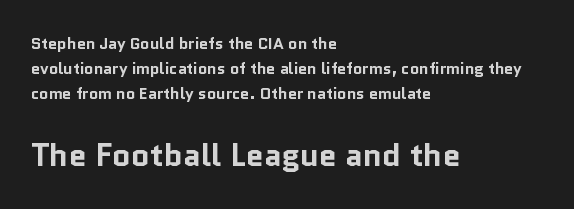
The image shows 32 px bold sans-serif type, upright; set left-aligned, normal line spacing (1.55x), normal letter spacing, not underlined; the second (bottom) block is 2.0x larger; low stroke contrast and a medium x-height.
